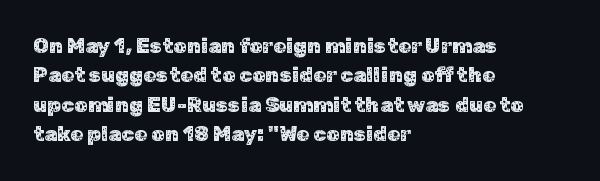
{"italic": "no", "underline": "no", "align": "left", "line_spacing": "normal", "line_spacing_ratio": 1.4, "letter_spacing": "normal", "letter_spacing_em": 0.0, "glyph_px": 21}
